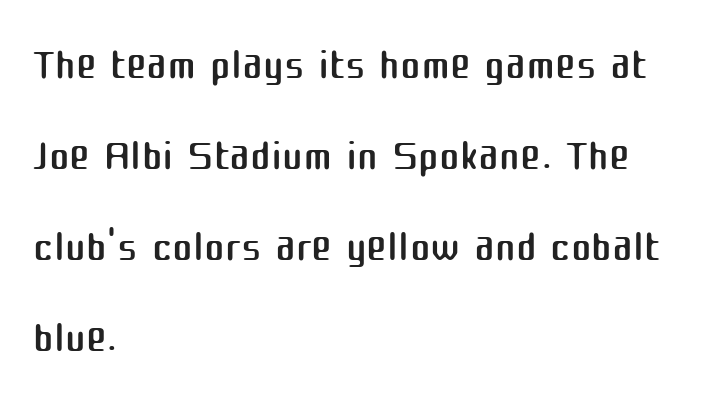
The image shows 62 px regular-weight sans-serif type, upright; set left-aligned, normal line spacing (1.47x), normal letter spacing, not underlined; medium stroke contrast and a medium x-height.
